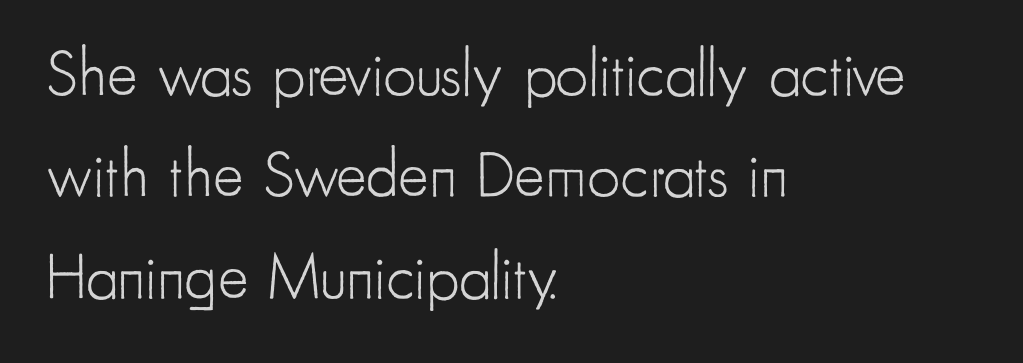
The image shows 65 px light, condensed sans-serif type, upright; set left-aligned, normal line spacing (1.56x), normal letter spacing, not underlined; low stroke contrast and a small x-height.
